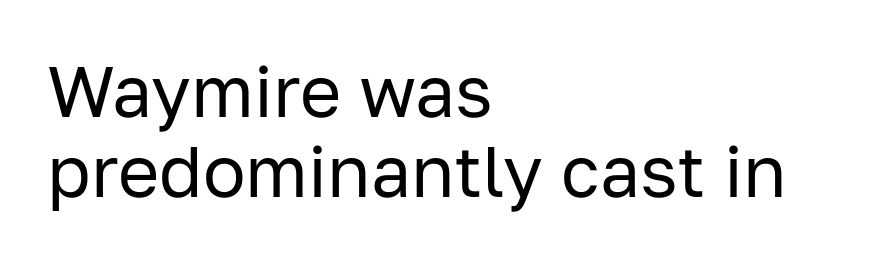
{"serif": "no", "italic": "no", "bold": "no", "weight": "regular", "width": "normal", "stroke_contrast": "low", "x_height": "medium", "monospaced": "no", "underline": "no", "align": "left", "line_spacing": "tight", "line_spacing_ratio": 1.13, "letter_spacing": "normal", "letter_spacing_em": 0.0, "glyph_px": 71}
